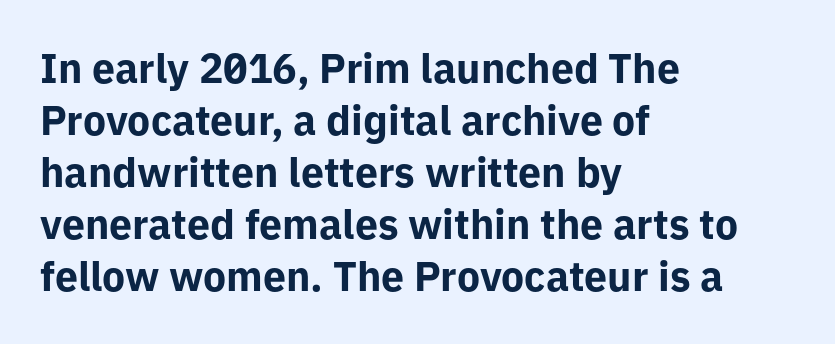
The image shows 41 px bold sans-serif type, upright; set left-aligned, normal line spacing (1.27x), normal letter spacing, not underlined; low stroke contrast and a medium x-height.
